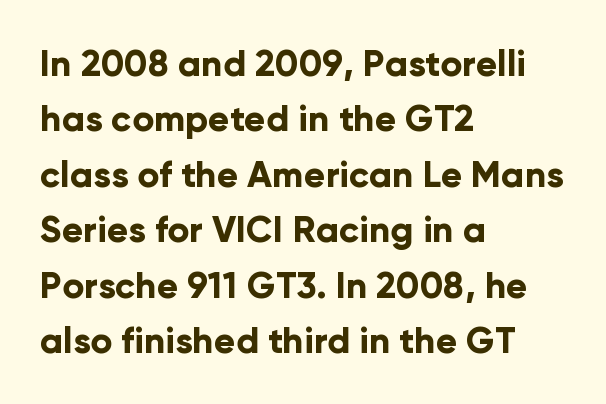
A typesetter would call this leading conventional body-copy spacing. Check under the words: just untouched page. This is sans-serif lettering, the kind often seen on screens and signage. The tracking reads as untouched default to a designer's eye. This sample has the flowing, uneven cadence of proportional lettering.
